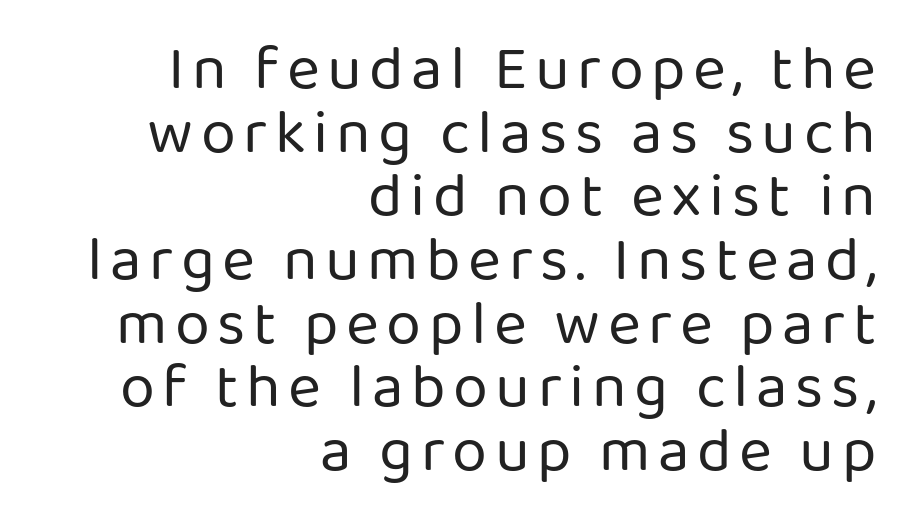
{"serif": "no", "italic": "no", "bold": "no", "weight": "regular", "width": "normal", "stroke_contrast": "low", "x_height": "medium", "monospaced": "no", "underline": "no", "align": "right", "line_spacing": "tight", "line_spacing_ratio": 1.01, "glyph_px": 63}
